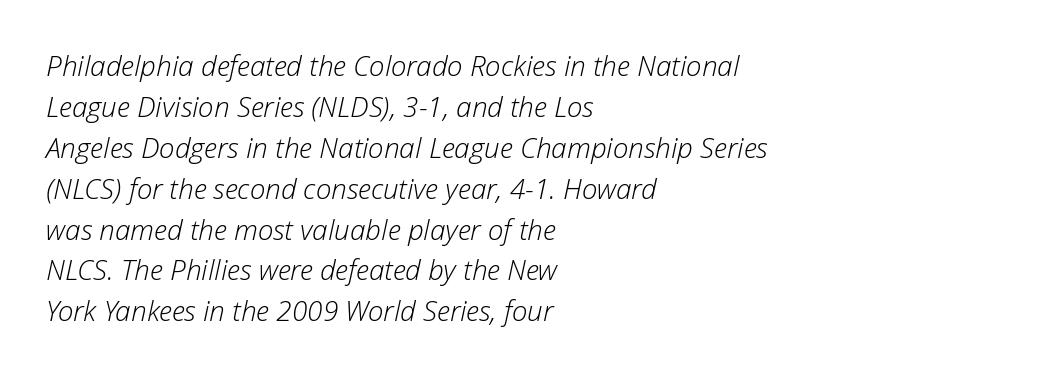
Q: Is the text bold? A: No.
Q: Is the text italic (slanted)? A: Yes, it leans right by about 12 degrees.
Q: Is the text underlined? A: No.
Q: How is the paragraph aligned? A: Left-aligned.
Q: Is the spacing between letters normal or unusually wide? A: Normal.
Q: Is the spacing between lines tight, normal or loose? A: Normal.
Q: Width (condensed, normal, or wide)? A: Normal.
Q: Stroke contrast? A: Low.
Q: x-height? A: Medium.
Q: Monospaced? A: No.
